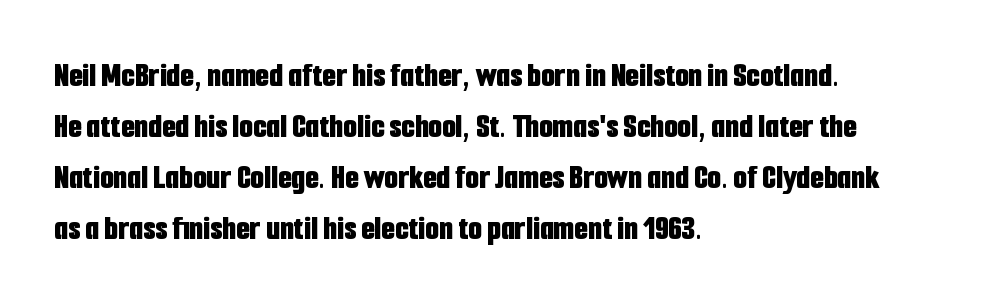
A typesetter would call this proportional, since set widths differ per character. The designer went with a sans here, leaving each stem footless. Line beginnings align vertically; line endings do not. Clear beneath every line of the passage.
